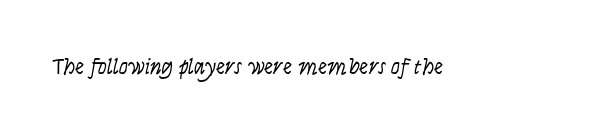
Q: Is the text bold? A: No.
Q: Is the text italic (slanted)? A: Yes, it leans right by about 9 degrees.
Q: Is the text underlined? A: No.
Q: Is the spacing between letters normal or unusually wide? A: Normal.
